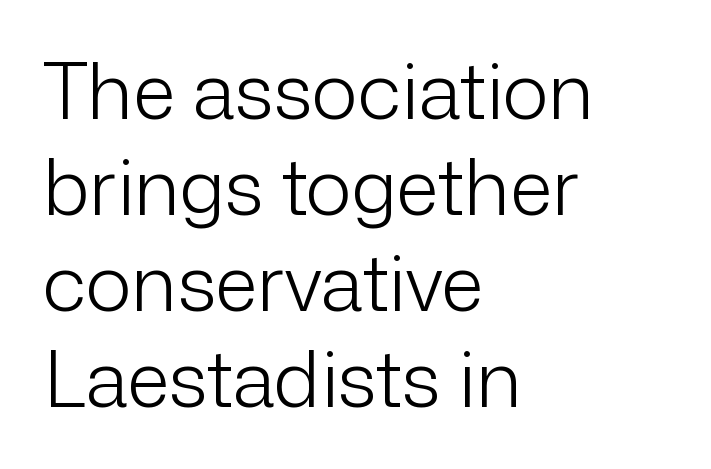
The image shows 78 px light sans-serif type, upright; set left-aligned, line spacing 1.23x, normal letter spacing, not underlined; low stroke contrast and a medium x-height.
